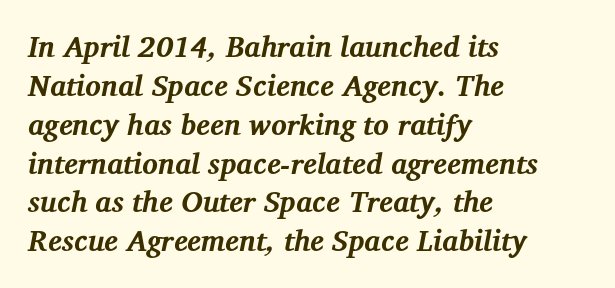
Would a proofreader flag this as italicized? Yes. The passage shown is typed in a proportional face where columns would drift. The rendering keeps characters at their native spacing. The font is running at its bold setting. The vertical gap from one line to the next is medium. These lines stack with their left ends in a neat column.
